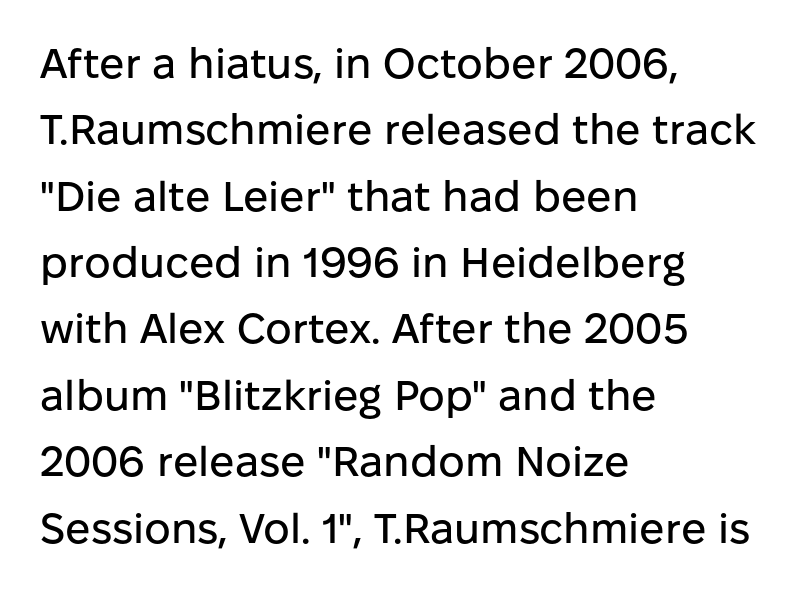
What's the leading like? Ordinary, nothing unusual. Rule under the text: the space is simply empty. The font's upright variant was chosen for this text. Look at the tracking — it's just the regular setting, nothing added. Character widths vary here, with narrow letters taking less room than wide ones. In terms of letterform style, serifs are entirely absent.
